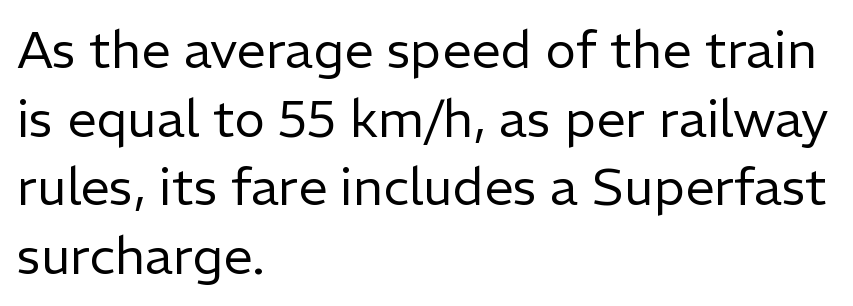
{"serif": "no", "italic": "no", "bold": "no", "weight": "regular", "width": "normal", "stroke_contrast": "low", "x_height": "medium", "monospaced": "no", "underline": "no", "align": "left", "line_spacing": "normal", "line_spacing_ratio": 1.32, "letter_spacing": "normal", "letter_spacing_em": 0.0, "glyph_px": 52}
